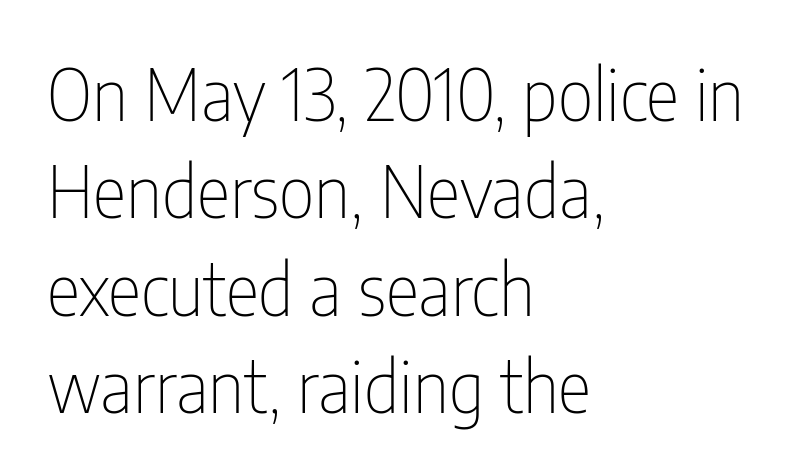
{"serif": "no", "italic": "no", "bold": "no", "weight": "thin", "width": "condensed", "stroke_contrast": "low", "x_height": "medium", "monospaced": "no", "underline": "no", "align": "left", "line_spacing": "normal", "line_spacing_ratio": 1.37, "letter_spacing": "normal", "letter_spacing_em": 0.0, "glyph_px": 71}
